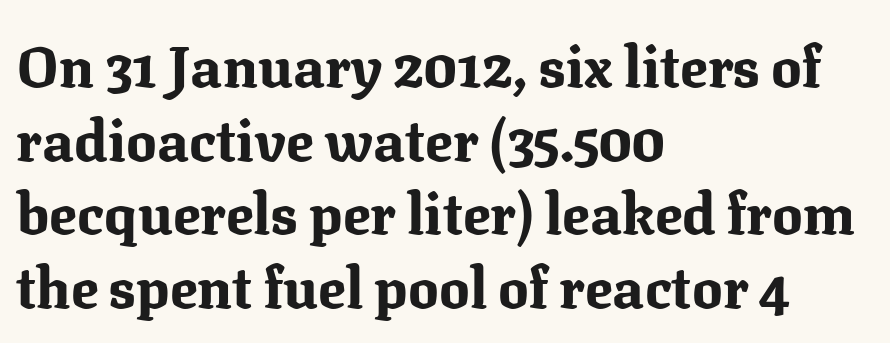
The image shows 57 px bold serif type, upright; set left-aligned, normal line spacing (1.29x), normal letter spacing, not underlined; medium stroke contrast and a medium x-height.
